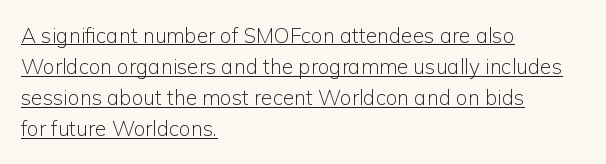
Q: Is the text bold? A: No.
Q: Is the text italic (slanted)? A: No, it is upright.
Q: Is the text underlined? A: Yes.
Q: How is the paragraph aligned? A: Left-aligned.
Q: Is the spacing between letters normal or unusually wide? A: Normal.
Q: Is the spacing between lines tight, normal or loose? A: Normal.
